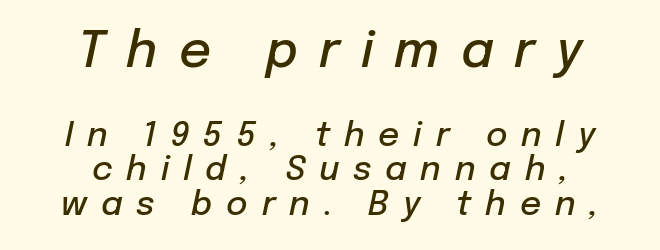
Q: Is the text bold? A: Semi-bold.
Q: Is the text italic (slanted)? A: Yes, it leans right by about 12 degrees.
Q: Is the text underlined? A: No.
Q: How is the paragraph aligned? A: Centered.
Q: Is the spacing between letters normal or unusually wide? A: Unusually wide.
Q: Is the spacing between lines tight, normal or loose? A: Tight.
Q: Which block of text is set in a larger size, the first (top) or the second (bottom)? A: The first (top) one.
Q: Width (condensed, normal, or wide)? A: Normal.
Q: Stroke contrast? A: Low.
Q: x-height? A: Medium.
Q: Monospaced? A: No.
